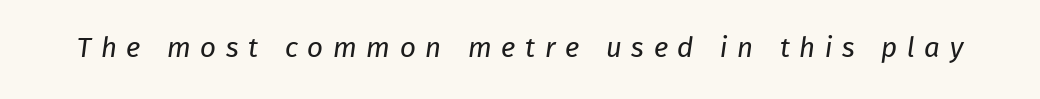
The weight tops out at a normal text grade. A typesetter would call this proportional, since set widths differ per character. Serif or sans? Sans — the stroke terminals are bare. No word sits above an underline. Words appear elongated and porous because spacing is wide.
